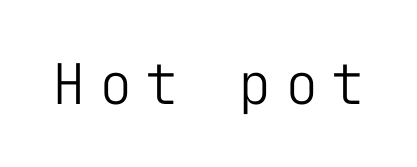
{"serif": "no", "italic": "no", "bold": "no", "weight": "light", "width": "normal", "stroke_contrast": "low", "x_height": "medium", "monospaced": "yes", "underline": "no", "letter_spacing": "wide", "letter_spacing_em": 0.23, "glyph_px": 56}
